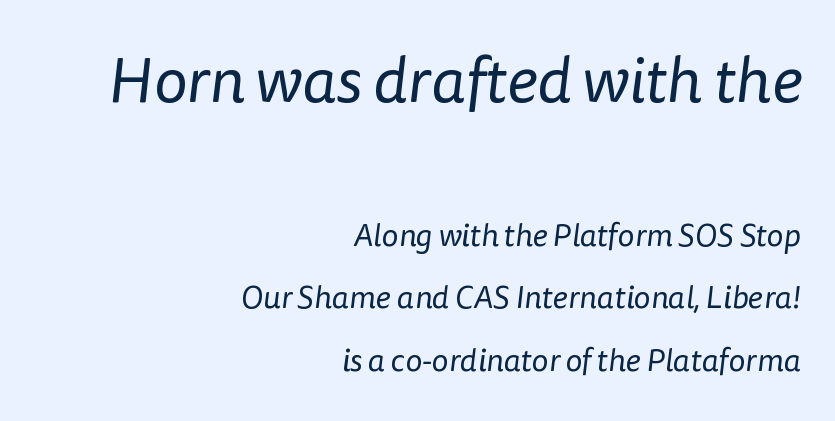
The image shows 64 px regular-weight sans-serif type; set right-aligned, loose line spacing (1.96x), normal letter spacing, not underlined; the first (top) block is 2.0x larger; low stroke contrast and a medium x-height.
